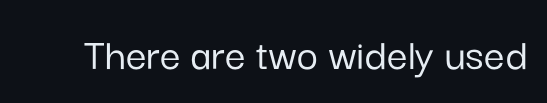
{"serif": "no", "italic": "no", "width": "normal", "stroke_contrast": "low", "x_height": "medium", "monospaced": "no", "underline": "no", "letter_spacing": "normal", "letter_spacing_em": 0.0, "glyph_px": 46}
